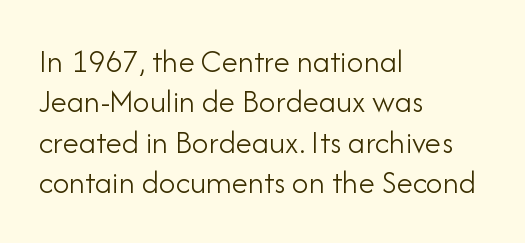
Q: Is the text bold? A: No.
Q: Is the text italic (slanted)? A: No, it is upright.
Q: Is the typeface a serif or a sans-serif typeface? A: Sans-serif.
Q: Is the text underlined? A: No.
Q: How is the paragraph aligned? A: Left-aligned.
Q: Is the spacing between letters normal or unusually wide? A: Normal.
Q: Width (condensed, normal, or wide)? A: Normal.
Q: Stroke contrast? A: Low.
Q: x-height? A: Small.
Q: Monospaced? A: No.
